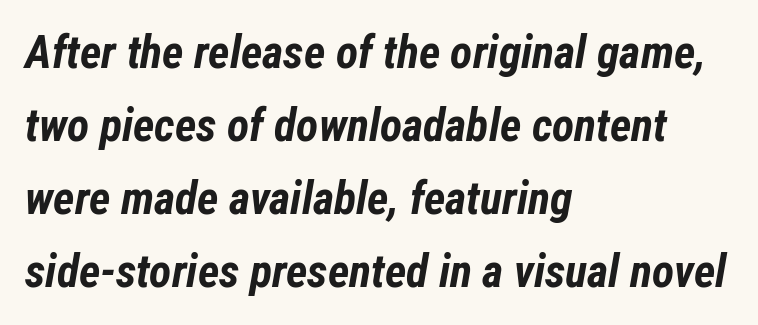
{"italic": "yes", "lean": "right", "slant_degrees": 12, "bold": "yes", "weight": "bold", "width": "condensed", "stroke_contrast": "low", "x_height": "medium", "monospaced": "no", "underline": "no", "align": "left", "line_spacing": "normal", "line_spacing_ratio": 1.59, "letter_spacing": "normal", "letter_spacing_em": 0.0, "glyph_px": 46}
